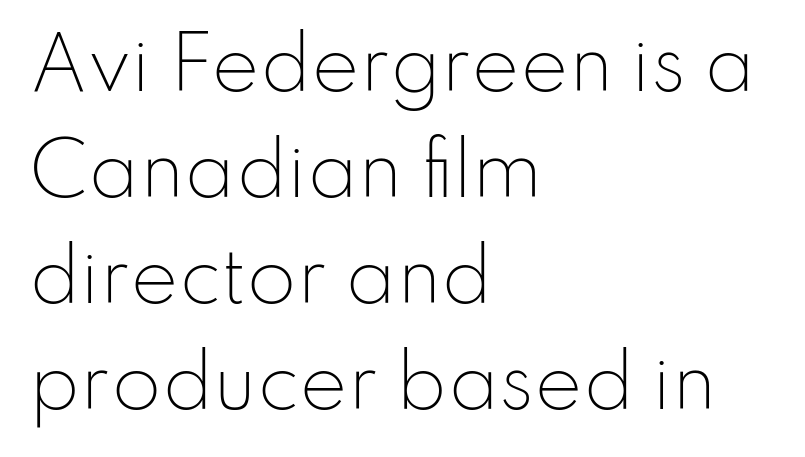
Q: Is the text bold? A: No.
Q: Is the text italic (slanted)? A: No, it is upright.
Q: Is the typeface a serif or a sans-serif typeface? A: Sans-serif.
Q: Is the text underlined? A: No.
Q: How is the paragraph aligned? A: Left-aligned.
Q: Is the spacing between letters normal or unusually wide? A: Normal.
Q: Is the spacing between lines tight, normal or loose? A: Normal.
Q: Width (condensed, normal, or wide)? A: Normal.
Q: Stroke contrast? A: Low.
Q: x-height? A: Small.
Q: Monospaced? A: No.
